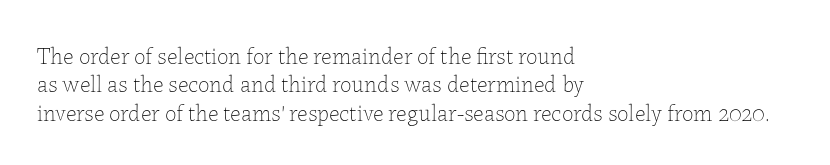
The image shows 23 px text type, upright; set left-aligned, line spacing 1.23x, normal letter spacing, not underlined.
